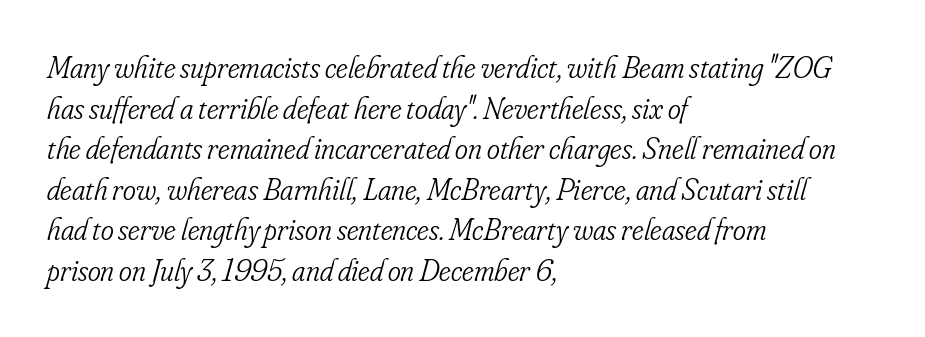
Q: Is the text bold? A: No.
Q: Is the text italic (slanted)? A: Yes, it leans right by about 16 degrees.
Q: Is the typeface a serif or a sans-serif typeface? A: Serif.
Q: Is the text underlined? A: No.
Q: How is the paragraph aligned? A: Left-aligned.
Q: Is the spacing between letters normal or unusually wide? A: Normal.
Q: Is the spacing between lines tight, normal or loose? A: Normal.
Q: Width (condensed, normal, or wide)? A: Condensed.
Q: Stroke contrast? A: Low.
Q: x-height? A: Small.
Q: Monospaced? A: No.
